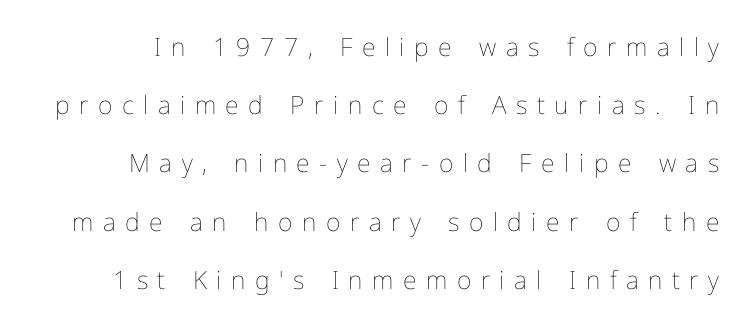
{"italic": "no", "bold": "no", "underline": "no", "align": "right", "line_spacing": "loose", "line_spacing_ratio": 2.33, "letter_spacing": "wide", "letter_spacing_em": 0.38, "glyph_px": 25}
